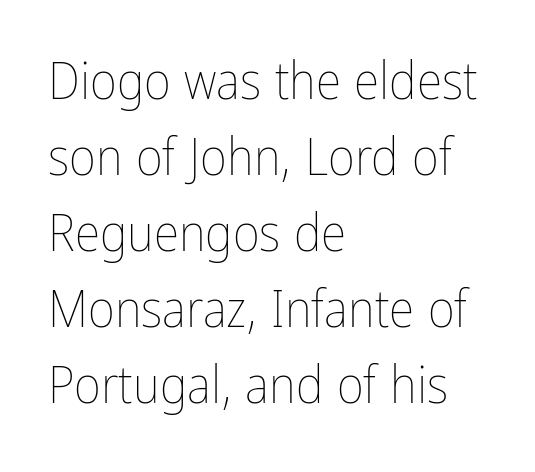
The image shows 52 px thin, condensed type, upright; set left-aligned, normal line spacing (1.46x), normal letter spacing, not underlined; low stroke contrast and a medium x-height.
